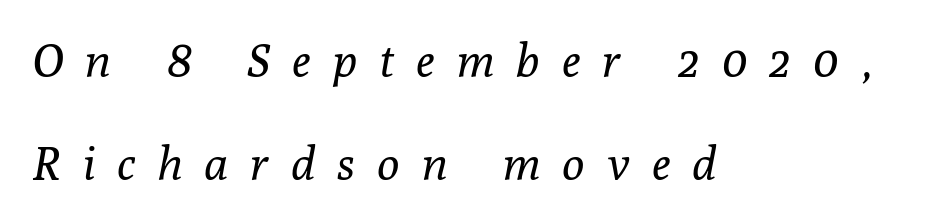
Q: Is the text bold? A: No.
Q: Is the text italic (slanted)? A: Yes, it leans right by about 10 degrees.
Q: Is the typeface a serif or a sans-serif typeface? A: Serif.
Q: Is the text underlined? A: No.
Q: How is the paragraph aligned? A: Left-aligned.
Q: Is the spacing between letters normal or unusually wide? A: Unusually wide.
Q: Is the spacing between lines tight, normal or loose? A: Loose.
Q: Width (condensed, normal, or wide)? A: Normal.
Q: Stroke contrast? A: Low.
Q: x-height? A: Medium.
Q: Monospaced? A: No.
